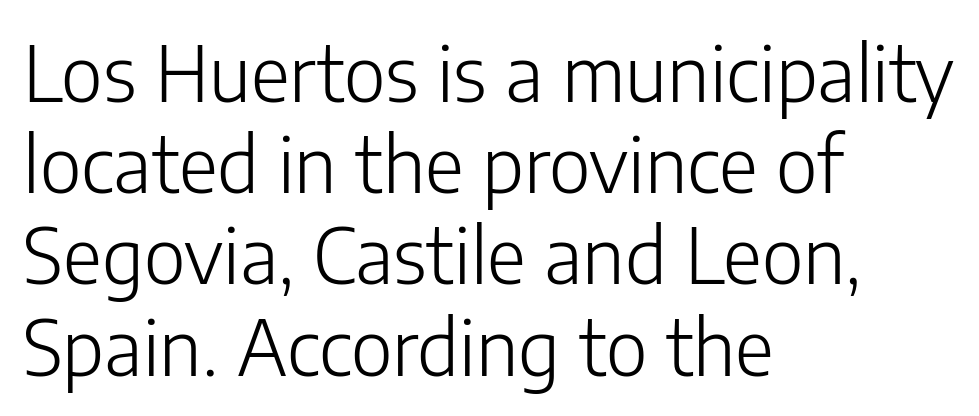
Spacing between characters is what you'd get straight out of the box. Character widths vary here, with narrow letters taking less room than wide ones. Rendered with straight, roman letterforms. The space directly below the letters is spotless. Line beginnings align vertically; line endings do not.
